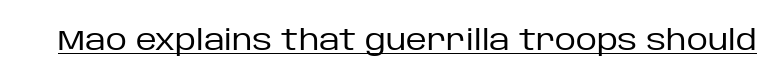
Q: Is the text bold? A: No.
Q: Is the text italic (slanted)? A: No, it is upright.
Q: Is the typeface a serif or a sans-serif typeface? A: Sans-serif.
Q: Is the text underlined? A: Yes.
Q: Is the spacing between letters normal or unusually wide? A: Normal.
Q: Width (condensed, normal, or wide)? A: Normal.
Q: Stroke contrast? A: Low.
Q: x-height? A: Large.
Q: Monospaced? A: No.
